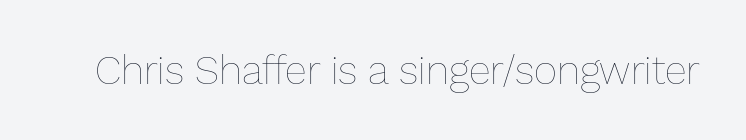
{"italic": "no", "bold": "no", "weight": "thin", "width": "normal", "stroke_contrast": "low", "x_height": "medium", "monospaced": "no", "underline": "no", "letter_spacing": "normal", "letter_spacing_em": 0.0, "glyph_px": 40}
